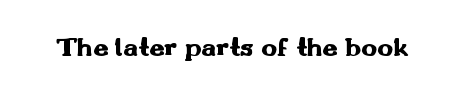
What stands out about the letter spacing? Nothing — it is the standard amount. No italicization has been applied; the sample stays upright. The gap between lines stays unmarked. Thick stems and heavy bowls — unmistakably bold.
